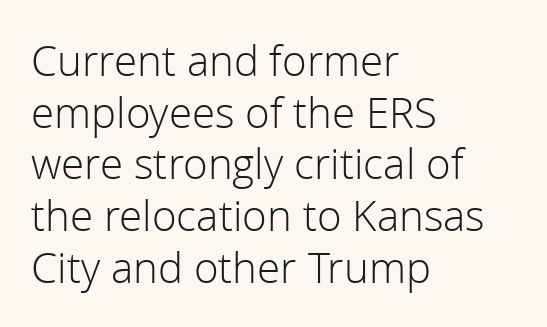
The image shows 42 px light sans-serif type, upright; set left-aligned, line spacing 1.23x, normal letter spacing, not underlined; low stroke contrast and a medium x-height.
